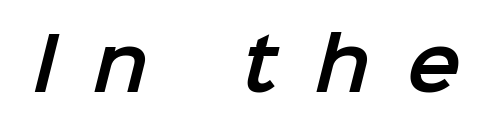
{"serif": "no", "width": "normal", "stroke_contrast": "low", "x_height": "medium", "monospaced": "no", "underline": "no", "letter_spacing": "wide", "letter_spacing_em": 0.5, "glyph_px": 72}
